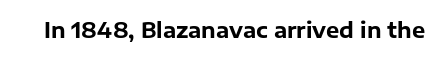
Q: Is the text bold? A: Yes.
Q: Is the text italic (slanted)? A: No, it is upright.
Q: Is the text underlined? A: No.
Q: Is the spacing between letters normal or unusually wide? A: Normal.
